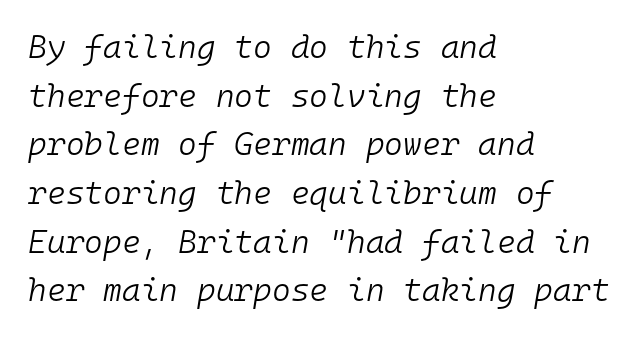
Q: Is the text bold? A: No.
Q: Is the text italic (slanted)? A: Yes, it leans right by about 10 degrees.
Q: Is the text underlined? A: No.
Q: How is the paragraph aligned? A: Left-aligned.
Q: Is the spacing between letters normal or unusually wide? A: Normal.
Q: Is the spacing between lines tight, normal or loose? A: Normal.
Q: Width (condensed, normal, or wide)? A: Normal.
Q: Stroke contrast? A: Low.
Q: x-height? A: Medium.
Q: Monospaced? A: Yes.
